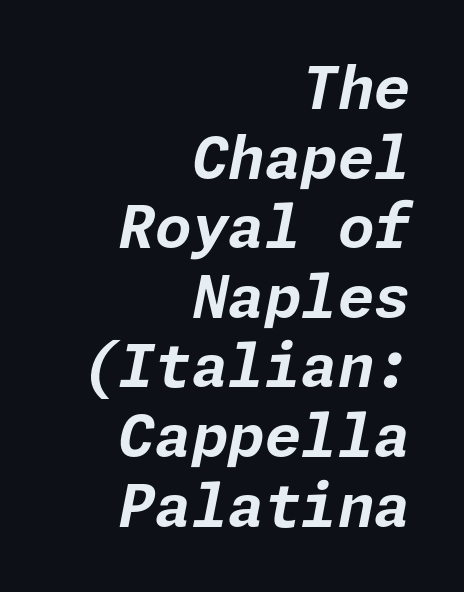
All the whitespace from short lines collects on the left. Observe the ordinary spacing: letters are neighbours, not strangers. Any mark beneath the type? The region is blank. The rendering applies a slant to the glyphs. A dark, heavy texture on the line: the type is bold.
